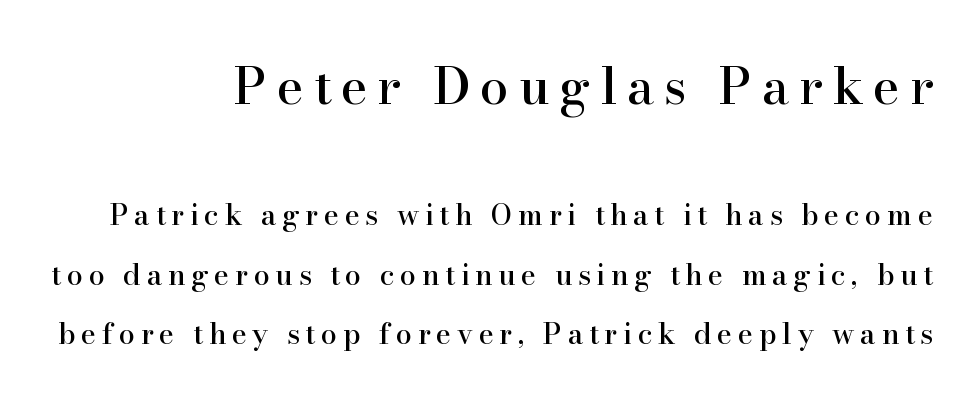
Q: Is the text italic (slanted)? A: No, it is upright.
Q: Is the typeface a serif or a sans-serif typeface? A: Serif.
Q: Is the text underlined? A: No.
Q: How is the paragraph aligned? A: Right-aligned.
Q: Is the spacing between lines tight, normal or loose? A: Loose.
Q: Which block of text is set in a larger size, the first (top) or the second (bottom)? A: The first (top) one.
Q: Width (condensed, normal, or wide)? A: Normal.
Q: Stroke contrast? A: High.
Q: x-height? A: Small.
Q: Monospaced? A: No.
